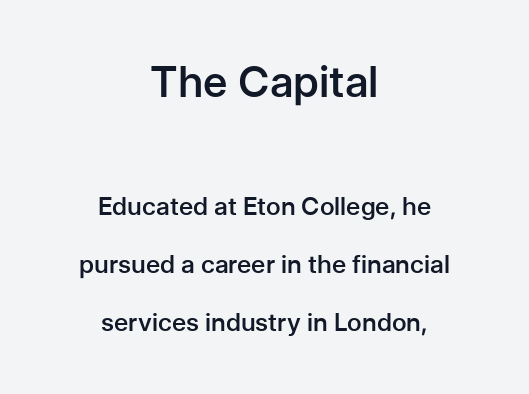
The lines are spread far apart with generous leading. The glyphs are unaccompanied by any horizontal stroke below them. Tracking value appears to be zero — textbook default spacing. Nothing sits at the stroke ends, so this counts as sans-serif. Neither beginnings nor endings align; midpoints do. Caption: semibold face, moderately heavy strokes.
